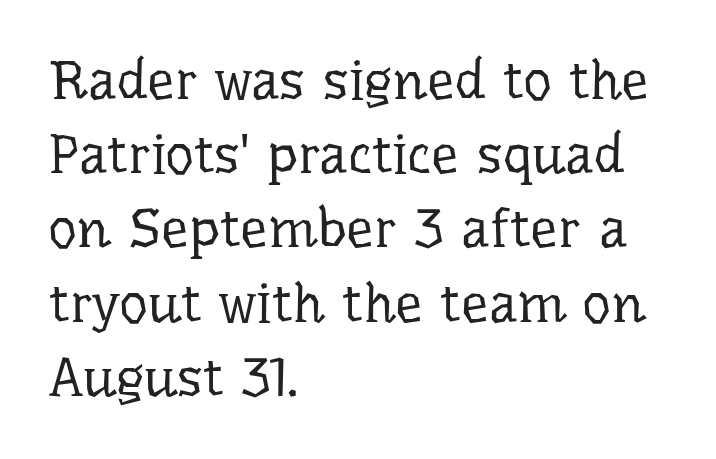
Does the copy run flush right? No — it runs flush left. The passage shown is not bold in any degree. A normal amount of white space separates one row of letters from the next. The typeface chosen for these lines features serifs.
